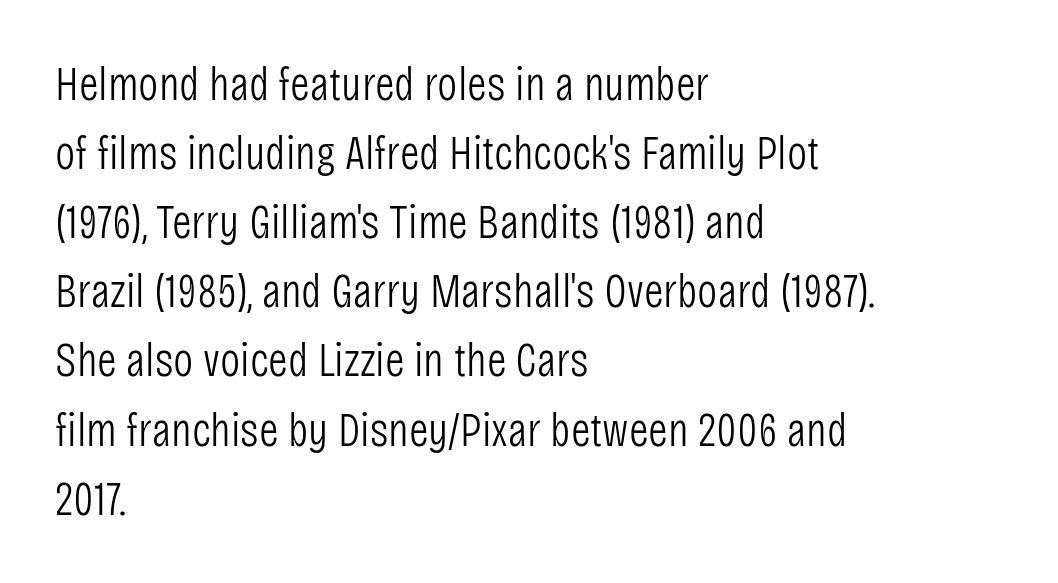
Q: Is the text bold? A: No.
Q: Is the text italic (slanted)? A: No, it is upright.
Q: Is the typeface a serif or a sans-serif typeface? A: Sans-serif.
Q: Is the text underlined? A: No.
Q: How is the paragraph aligned? A: Left-aligned.
Q: Is the spacing between letters normal or unusually wide? A: Normal.
Q: Is the spacing between lines tight, normal or loose? A: Normal.
Q: Width (condensed, normal, or wide)? A: Condensed.
Q: Stroke contrast? A: Low.
Q: x-height? A: Large.
Q: Monospaced? A: No.
